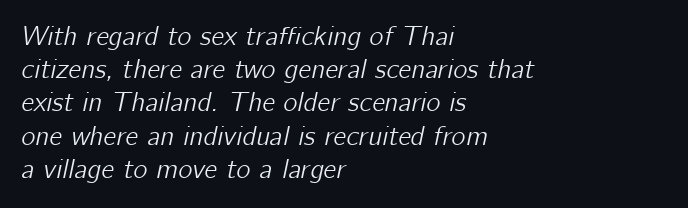
Q: Is the text italic (slanted)? A: Yes, it leans right by about 12 degrees.
Q: Is the text underlined? A: No.
Q: How is the paragraph aligned? A: Left-aligned.
Q: Is the spacing between letters normal or unusually wide? A: Normal.
